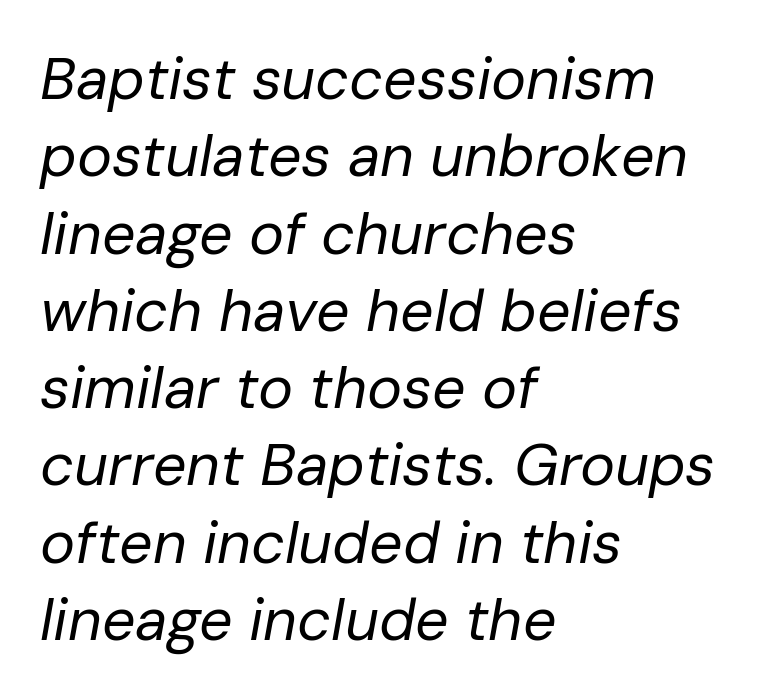
Q: Is the text bold? A: No.
Q: Is the text italic (slanted)? A: Yes, it leans right by about 10 degrees.
Q: Is the text underlined? A: No.
Q: How is the paragraph aligned? A: Left-aligned.
Q: Is the spacing between letters normal or unusually wide? A: Normal.
Q: Is the spacing between lines tight, normal or loose? A: Normal.
Q: Width (condensed, normal, or wide)? A: Normal.
Q: Stroke contrast? A: Low.
Q: x-height? A: Medium.
Q: Monospaced? A: No.
